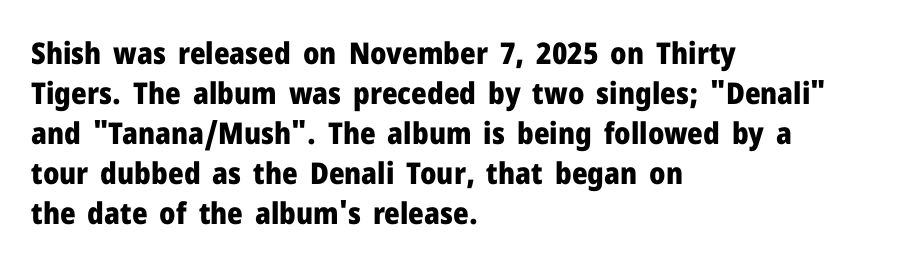
The image shows 30 px heavy sans-serif type, upright; set left-aligned, normal line spacing (1.33x), normal letter spacing, not underlined; low stroke contrast and a medium x-height.
